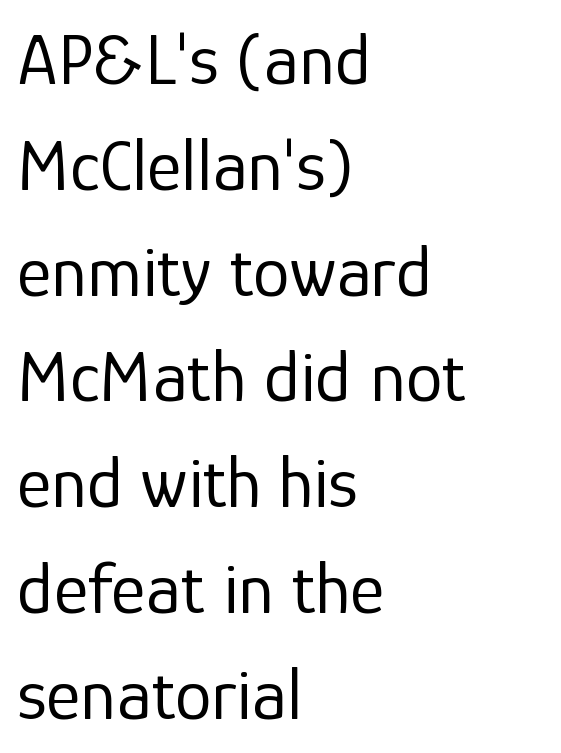
The image shows 74 px regular-weight sans-serif type, upright; set left-aligned, normal line spacing (1.43x), normal letter spacing, not underlined; low stroke contrast and a medium x-height.
